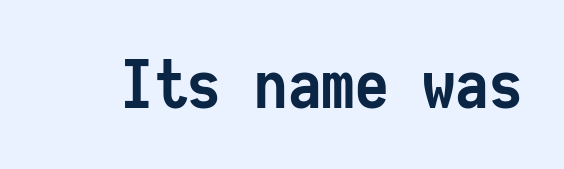
The font family rendered here belongs to the sans-serif group. Chunky letters — that's bold for sure. These lines keep a tight, regular rhythm from letter to letter. Anything drawn beneath the words? Only blank space. Fixed-width glyphs throughout — classic coding-font behaviour. Do the letters lean? They stand straight.
